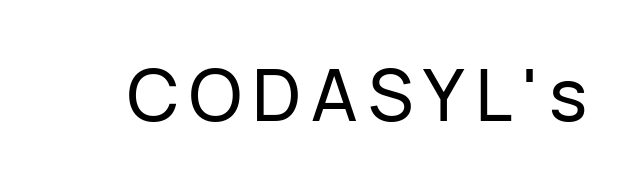
The baseline area is clear. Does the lettering tilt? It doesn't — this is upright. Are there feet on the stems? There aren't — it's a sans. A typesetter would call this proportional, since set widths differ per character.
